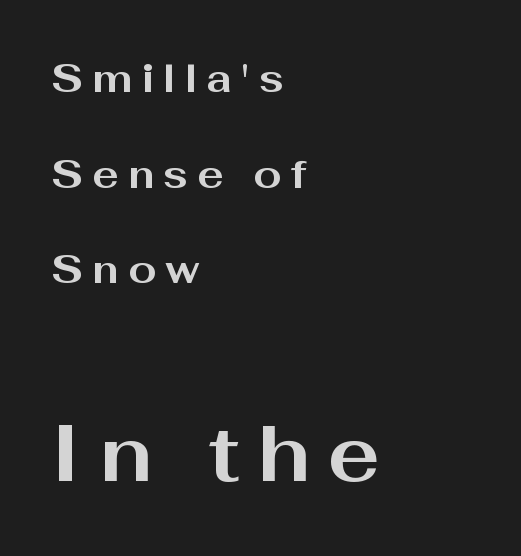
Each new line begins a long way beneath the previous one. Chunky letters — that's bold for sure. The glyphs are unaccompanied by any horizontal stroke below them. The face used here is proportionally spaced, like ordinary book or web type. The rendering shows plain stroke endings on the letterforms — a sans-serif design. Which of the two is more prominent by size? The second, at the bottom.
